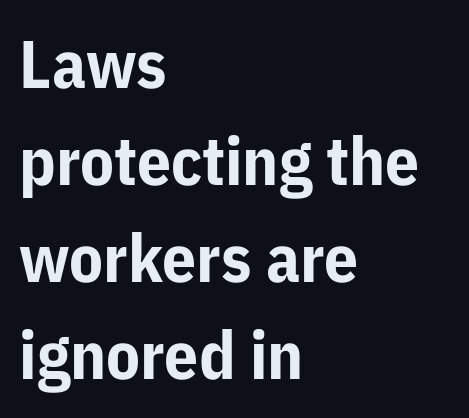
Letterform terminals end flat and unadorned throughout the passage. Layout note: lines flush left. Here the designer chose a conventional face with non-uniform glyph widths. A typesetter would call this leading conventional body-copy spacing.
